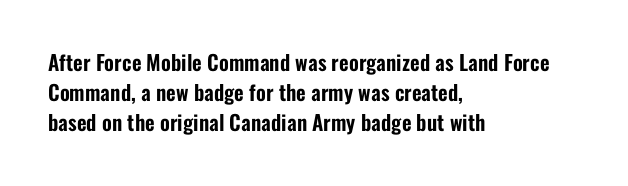
{"italic": "no", "underline": "no", "align": "left", "line_spacing": "normal", "line_spacing_ratio": 1.44, "letter_spacing": "normal", "letter_spacing_em": 0.0, "glyph_px": 21}
